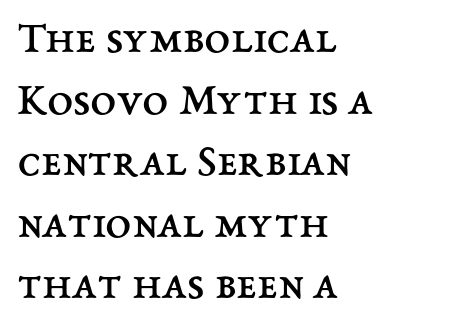
The image shows 47 px regular-weight type, upright; set left-aligned, normal line spacing (1.31x), normal letter spacing, not underlined; medium stroke contrast and a medium x-height.
